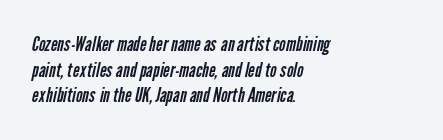
Q: Is the text bold? A: No.
Q: Is the text underlined? A: No.
Q: How is the paragraph aligned? A: Left-aligned.
Q: Is the spacing between letters normal or unusually wide? A: Normal.
Q: Is the spacing between lines tight, normal or loose? A: Normal.
